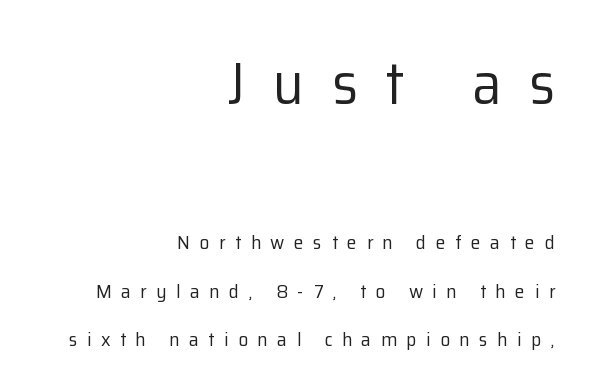
Whoever set this made the first block the dominant, larger element. The lettering stays uniformly vertical, giving the passage a roman look. The face looks like a standard text weight, possibly lighter. A bare baseline throughout the passage. A flush-right, rag-left setting is used for this passage. You could not count columns in this text — the font is proportionally spaced.
